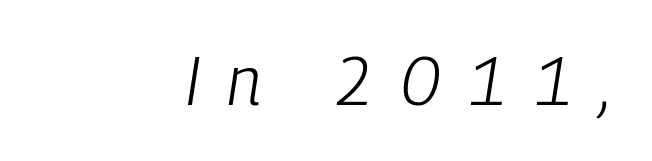
Short note: letters widely spaced. This sample uses an oblique cut, with every glyph tilted off the vertical. Short and long lines alike share a common ending point at right. The face used here is proportionally spaced, like ordinary book or web type. Rule under the text: the space is simply empty. No chunkiness to these letters — they're not bold.
